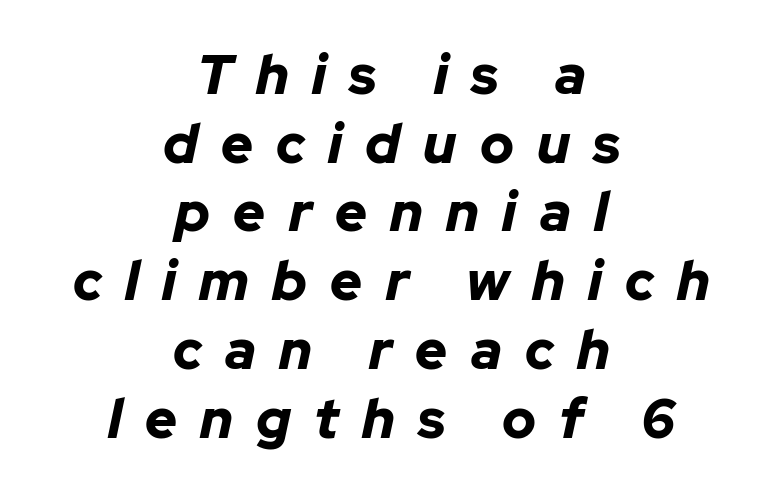
Q: Is the text bold? A: Yes.
Q: Is the text italic (slanted)? A: Yes, it leans right by about 12 degrees.
Q: Is the text underlined? A: No.
Q: How is the paragraph aligned? A: Centered.
Q: Is the spacing between letters normal or unusually wide? A: Unusually wide.
Q: Is the spacing between lines tight, normal or loose? A: Normal.
Q: Width (condensed, normal, or wide)? A: Normal.
Q: Stroke contrast? A: Low.
Q: x-height? A: Medium.
Q: Monospaced? A: No.
